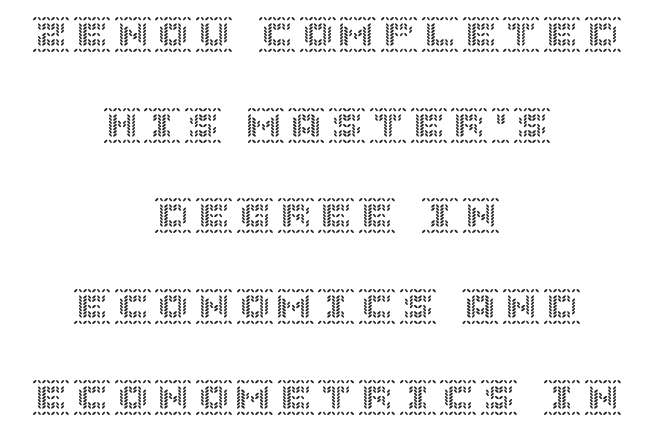
Q: Is the text italic (slanted)? A: No, it is upright.
Q: Is the text underlined? A: No.
Q: How is the paragraph aligned? A: Centered.
Q: Is the spacing between lines tight, normal or loose? A: Loose.
Q: Width (condensed, normal, or wide)? A: Normal.
Q: x-height? A: Large.
